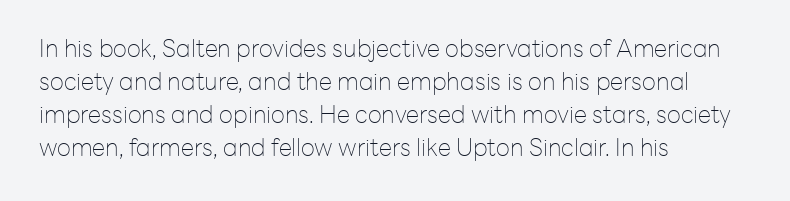
These lines stack with their left ends in a neat column. Letters rest on an invisible, unmarked baseline. The lines sit at an ordinary, default distance from one another. The type sits square on the baseline with zero lean. No letter is thick-stroked: the sample isn't bold. Default kerning and tracking; the words read as compact shapes.
